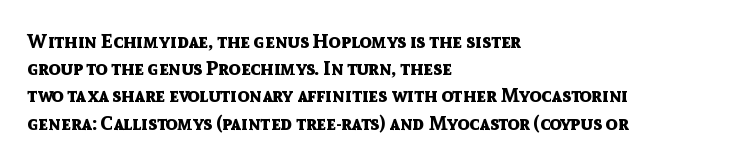
{"italic": "no", "bold": "yes", "underline": "no", "align": "left", "line_spacing": "normal", "line_spacing_ratio": 1.36, "letter_spacing": "normal", "letter_spacing_em": 0.0, "glyph_px": 20}
